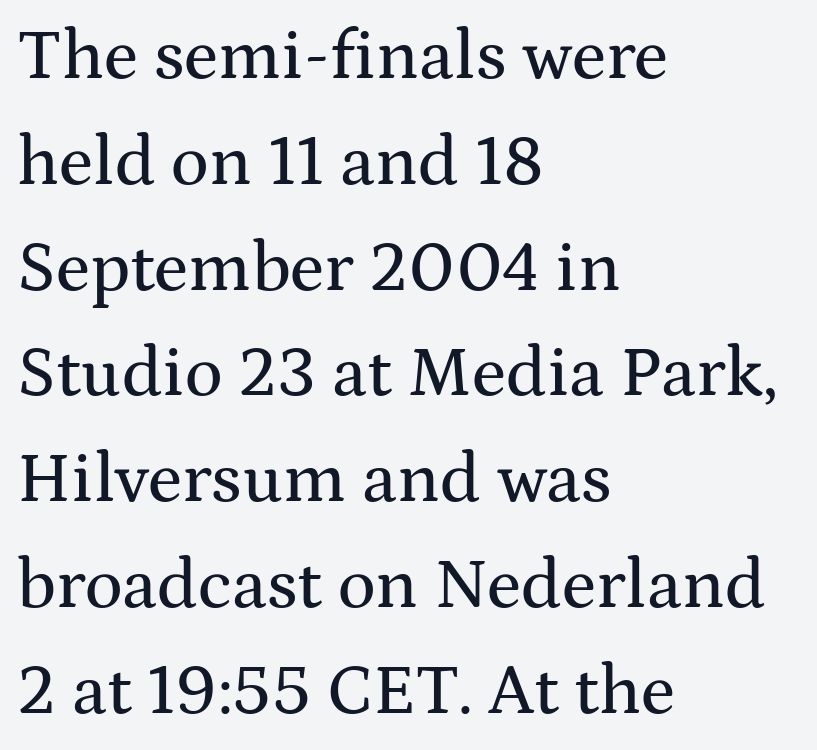
The image shows 71 px wide serif type, upright; set left-aligned, normal line spacing (1.49x), normal letter spacing, not underlined; medium stroke contrast and a medium x-height.
